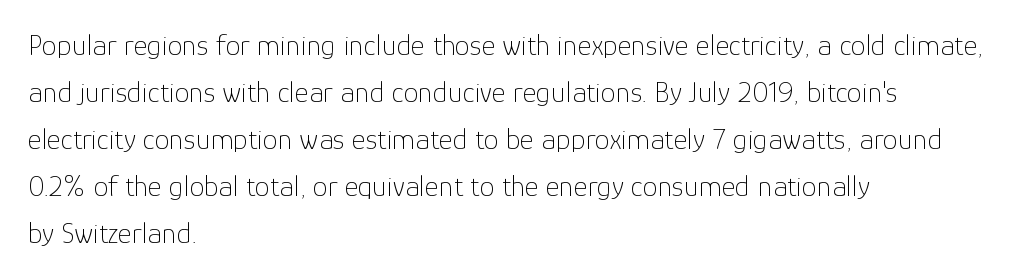
{"serif": "no", "italic": "no", "bold": "no", "weight": "thin", "width": "normal", "stroke_contrast": "low", "x_height": "medium", "monospaced": "no", "underline": "no", "align": "left", "line_spacing": "normal", "line_spacing_ratio": 1.57, "letter_spacing": "normal", "letter_spacing_em": 0.0, "glyph_px": 30}
